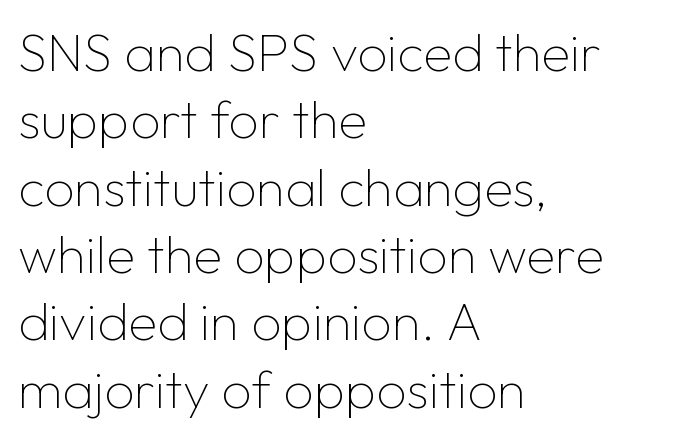
{"serif": "no", "italic": "no", "bold": "no", "weight": "thin", "width": "normal", "stroke_contrast": "low", "x_height": "medium", "monospaced": "no", "underline": "no", "align": "left", "line_spacing": "normal", "line_spacing_ratio": 1.27, "letter_spacing": "normal", "letter_spacing_em": 0.0, "glyph_px": 53}
